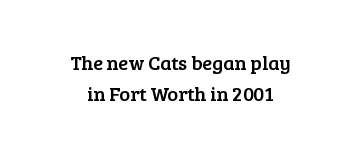
{"italic": "no", "underline": "no", "align": "center", "line_spacing": "normal", "line_spacing_ratio": 1.53, "letter_spacing": "normal", "letter_spacing_em": 0.0, "glyph_px": 20}
